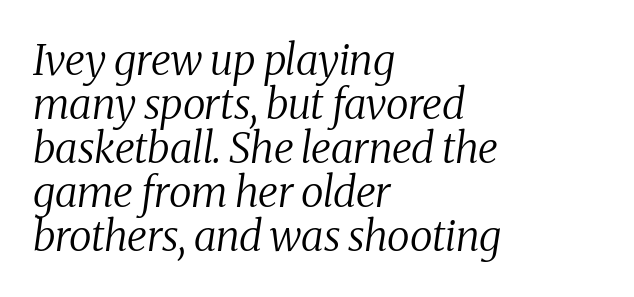
The image shows 42 px regular-weight serif type, italic (leaning right); set left-aligned, tight line spacing (1.05x), normal letter spacing, not underlined; medium stroke contrast and a medium x-height.
